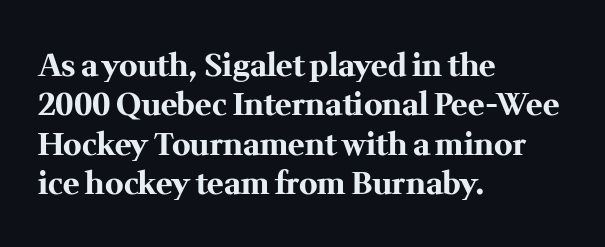
The typesetting leans heavy: a genuine bold. Typographically, this falls in the serif category. The font's upright variant was chosen for this text. Here the designer chose a conventional face with non-uniform glyph widths.
